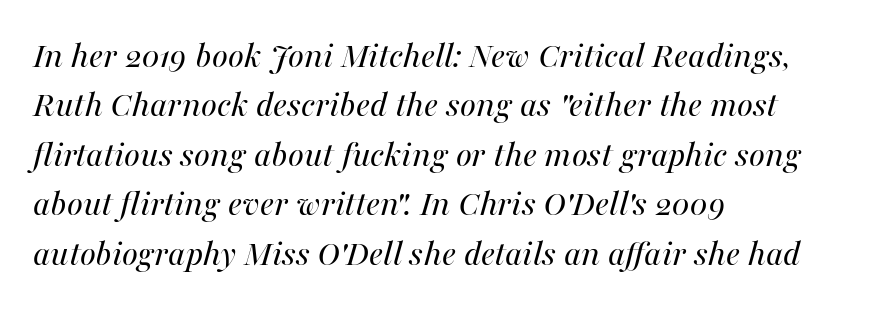
{"italic": "yes", "lean": "right", "slant_degrees": 16, "bold": "no", "weight": "regular", "width": "normal", "stroke_contrast": "medium", "x_height": "medium", "monospaced": "no", "underline": "no", "align": "left", "line_spacing": "normal", "line_spacing_ratio": 1.3, "letter_spacing": "normal", "letter_spacing_em": 0.0, "glyph_px": 38}
